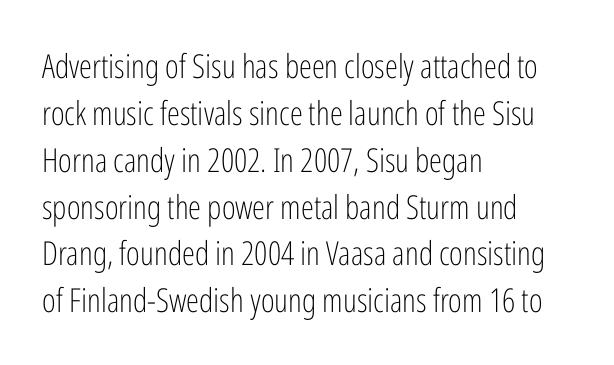
Q: Is the text bold? A: No.
Q: Is the text italic (slanted)? A: No, it is upright.
Q: Is the typeface a serif or a sans-serif typeface? A: Sans-serif.
Q: Is the text underlined? A: No.
Q: How is the paragraph aligned? A: Left-aligned.
Q: Is the spacing between letters normal or unusually wide? A: Normal.
Q: Is the spacing between lines tight, normal or loose? A: Normal.
Q: Width (condensed, normal, or wide)? A: Condensed.
Q: Stroke contrast? A: Low.
Q: x-height? A: Medium.
Q: Monospaced? A: No.
